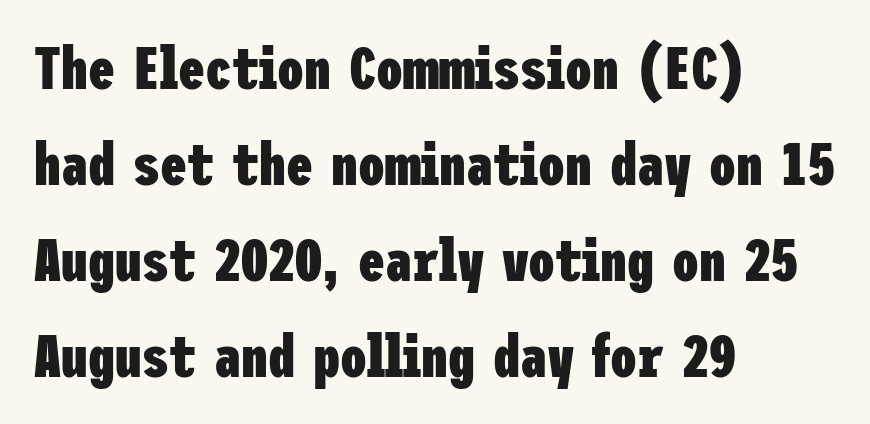
Evenly set lines give the paragraph a standard silhouette. The gaps between neighbouring characters are ordinary and unremarkable. Letterform terminals end flat and unadorned throughout the passage. Vertical strokes here are truly vertical. Does the copy run flush right? No — it runs flush left.
